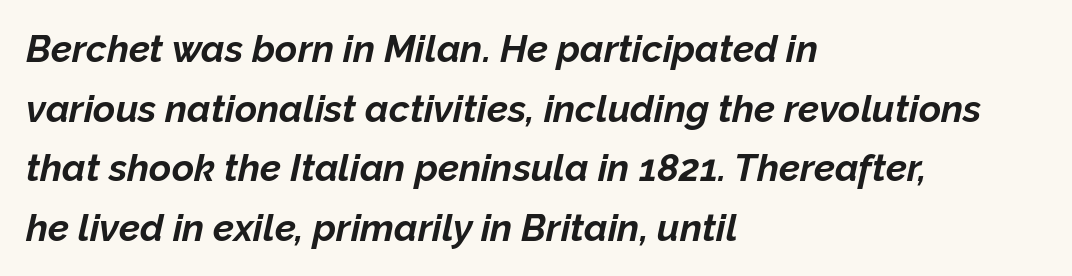
{"italic": "yes", "lean": "right", "slant_degrees": 12, "bold": "yes", "weight": "bold", "width": "normal", "stroke_contrast": "low", "x_height": "medium", "monospaced": "no", "underline": "no", "align": "left", "line_spacing": "normal", "line_spacing_ratio": 1.57, "letter_spacing": "normal", "letter_spacing_em": 0.0, "glyph_px": 38}
